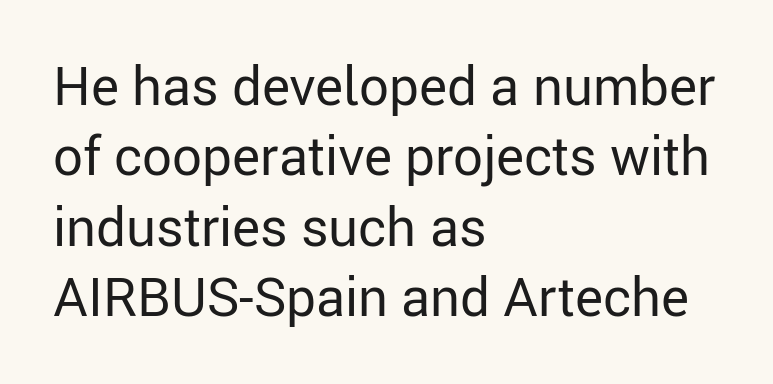
Q: Is the text bold? A: No.
Q: Is the text italic (slanted)? A: No, it is upright.
Q: Is the typeface a serif or a sans-serif typeface? A: Sans-serif.
Q: Is the text underlined? A: No.
Q: How is the paragraph aligned? A: Left-aligned.
Q: Is the spacing between letters normal or unusually wide? A: Normal.
Q: Is the spacing between lines tight, normal or loose? A: Normal.
Q: Width (condensed, normal, or wide)? A: Normal.
Q: Stroke contrast? A: Low.
Q: x-height? A: Medium.
Q: Monospaced? A: No.
